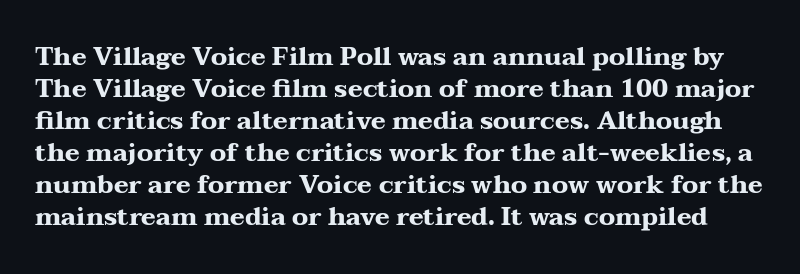
Each row of text sits above clean, open space. In terms of leading, this rendering sits right in the middle. Characters remain perfectly vertical along every line. The sample has been set heavy, in full bold. The horizontal fit of the characters is conventional and even.
